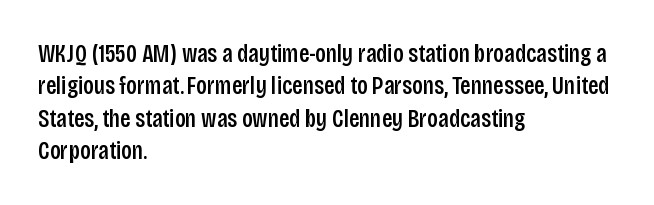
Q: Is the text italic (slanted)? A: No, it is upright.
Q: Is the text underlined? A: No.
Q: How is the paragraph aligned? A: Left-aligned.
Q: Is the spacing between letters normal or unusually wide? A: Normal.
Q: Is the spacing between lines tight, normal or loose? A: Normal.
